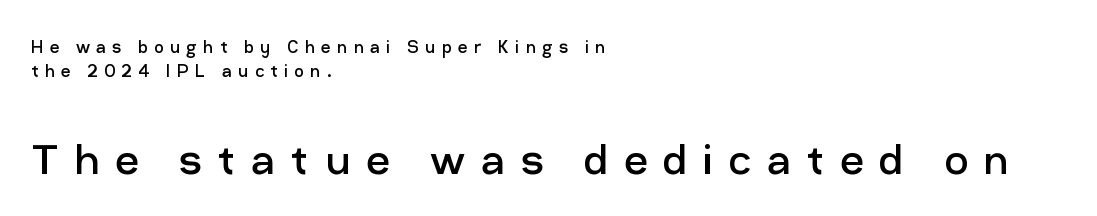
Q: Is the text bold? A: No.
Q: Is the text italic (slanted)? A: No, it is upright.
Q: Is the typeface a serif or a sans-serif typeface? A: Sans-serif.
Q: Is the text underlined? A: No.
Q: How is the paragraph aligned? A: Left-aligned.
Q: Is the spacing between letters normal or unusually wide? A: Unusually wide.
Q: Is the spacing between lines tight, normal or loose? A: Tight.
Q: Which block of text is set in a larger size, the first (top) or the second (bottom)? A: The second (bottom) one.
Q: Width (condensed, normal, or wide)? A: Normal.
Q: Stroke contrast? A: Low.
Q: x-height? A: Medium.
Q: Monospaced? A: No.
